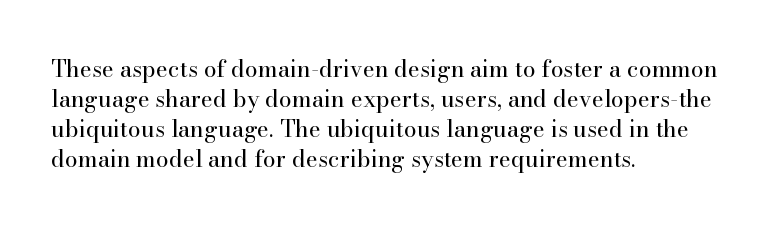
The lines are quadded left. The font sits on the lighter half of the weight spectrum, regular included. Tracking here is standard; glyphs follow each other at the usual distance. Italic? Not at all — the glyphs are vertical. Rule under the text: the space is simply empty.
